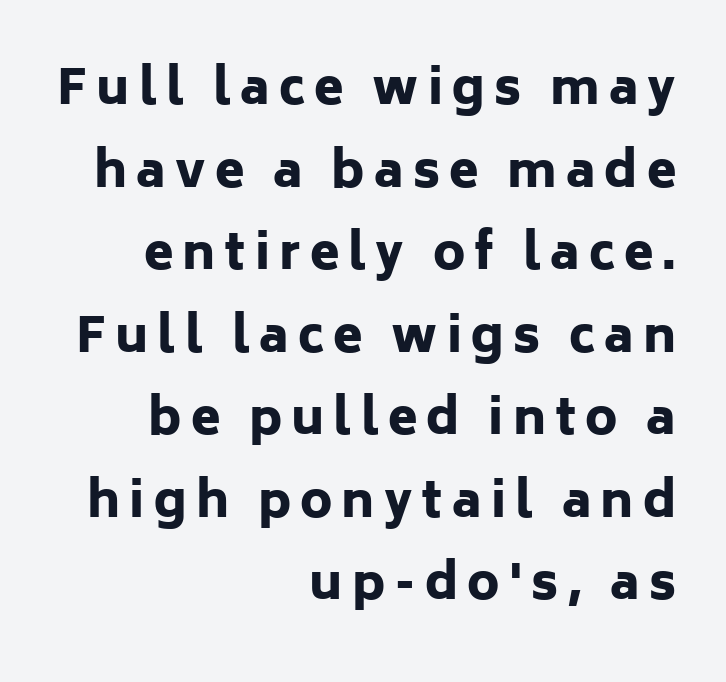
{"serif": "no", "italic": "no", "bold": "yes", "weight": "heavy", "width": "normal", "stroke_contrast": "low", "x_height": "medium", "monospaced": "no", "underline": "no", "align": "right", "line_spacing_ratio": 1.72, "glyph_px": 48}
